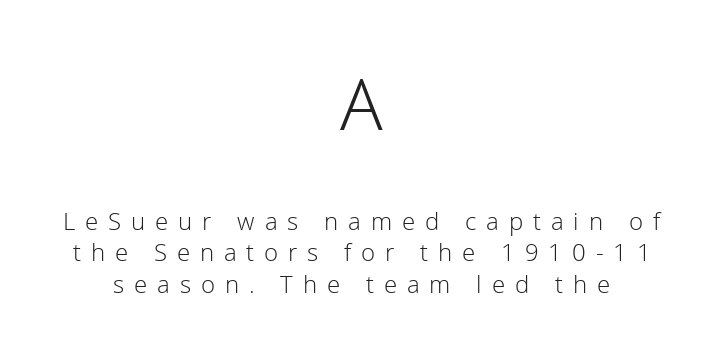
Substantial extra tracking has been applied to these lines. A typesetter would call this proportional, since set widths differ per character. Words float on clear page, feet unadorned. Vertical stems look standard width or narrower in stroke.
